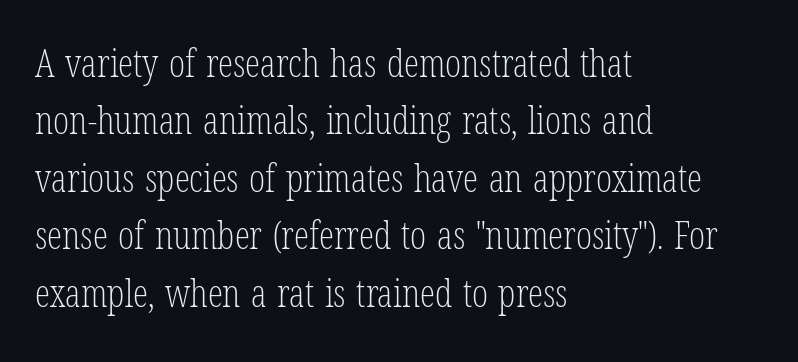
The image shows 38 px light, condensed serif type, upright; set left-aligned, normal line spacing (1.51x), normal letter spacing, not underlined; low stroke contrast and a medium x-height.
